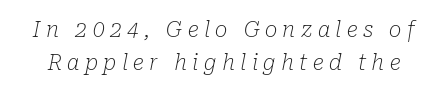
The image shows 21 px text type, italic (leaning right); set normal line spacing (1.57x), unusually wide letter spacing (+0.26 em), not underlined.
